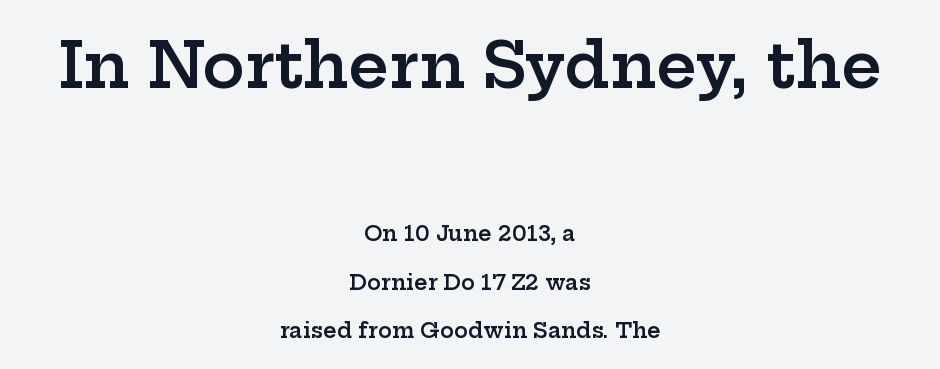
The image shows 63 px semibold, wide serif type, upright; set centered, loose line spacing (2.3x), normal letter spacing, not underlined; the first (top) block is 3.0x larger; low stroke contrast and a medium x-height.
